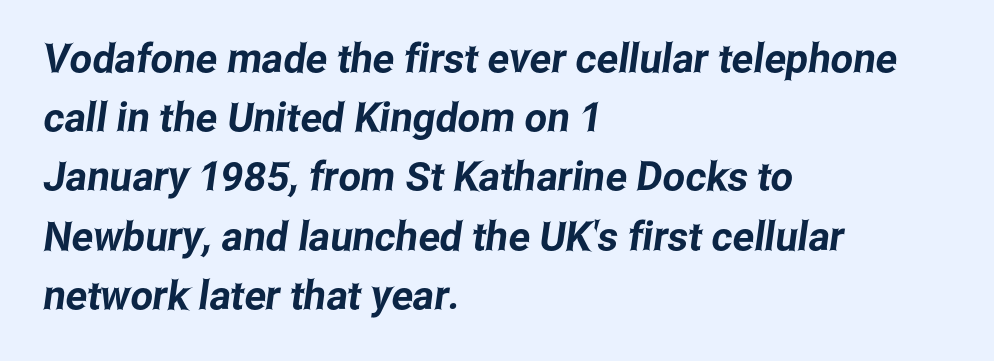
The image shows 40 px condensed sans-serif type; set left-aligned, normal line spacing (1.48x), normal letter spacing, not underlined; low stroke contrast and a medium x-height.
